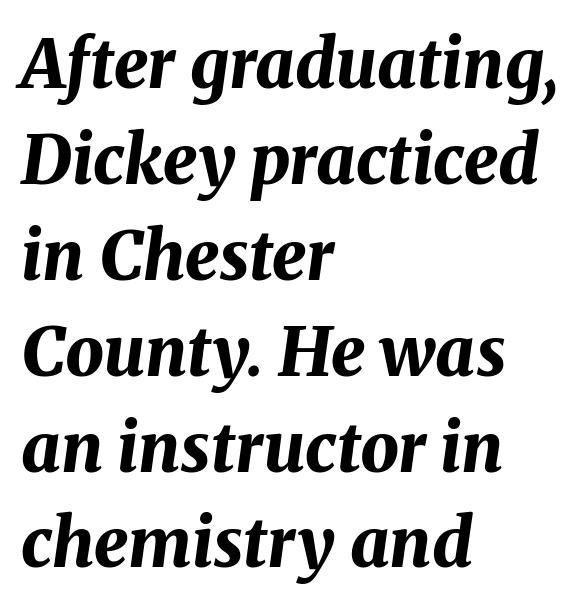
Q: Is the text bold? A: Yes.
Q: Is the text italic (slanted)? A: Yes, it leans right by about 8 degrees.
Q: Is the text underlined? A: No.
Q: How is the paragraph aligned? A: Left-aligned.
Q: Is the spacing between letters normal or unusually wide? A: Normal.
Q: Is the spacing between lines tight, normal or loose? A: Normal.
Q: Width (condensed, normal, or wide)? A: Normal.
Q: Stroke contrast? A: Medium.
Q: x-height? A: Medium.
Q: Monospaced? A: No.
